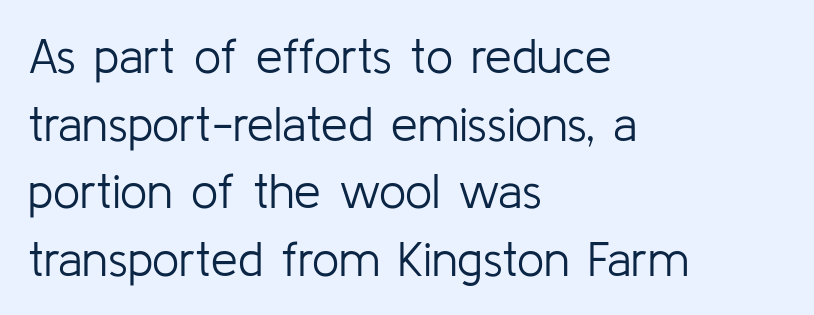
Q: Is the text bold? A: No.
Q: Is the text italic (slanted)? A: No, it is upright.
Q: Is the typeface a serif or a sans-serif typeface? A: Sans-serif.
Q: Is the text underlined? A: No.
Q: How is the paragraph aligned? A: Left-aligned.
Q: Is the spacing between letters normal or unusually wide? A: Normal.
Q: Is the spacing between lines tight, normal or loose? A: Normal.
Q: Width (condensed, normal, or wide)? A: Normal.
Q: Stroke contrast? A: Low.
Q: x-height? A: Medium.
Q: Monospaced? A: No.
